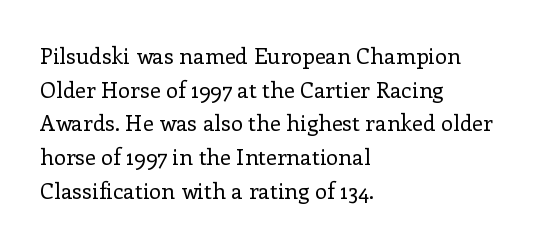
The image shows 22 px text type, upright; set left-aligned, normal line spacing (1.53x), normal letter spacing, not underlined.
